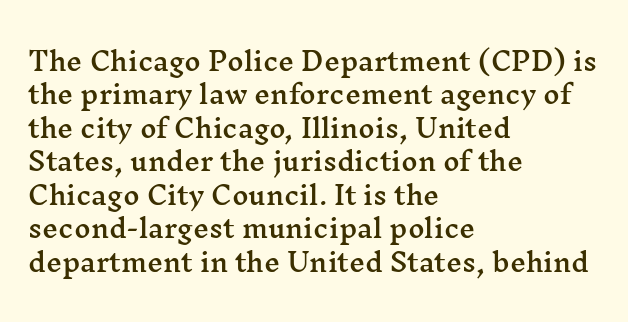
Students, observe: this is what conventionally led text looks like. Observe the ordinary spacing: letters are neighbours, not strangers. Designer's note — italics off, roman on. The specimen omits any rule beneath the text block's lines.
